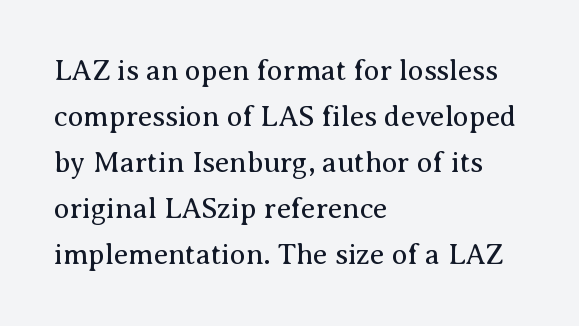
The image shows 29 px regular-weight serif type, upright; set left-aligned, normal line spacing (1.59x), normal letter spacing, not underlined; medium stroke contrast and a medium x-height.
